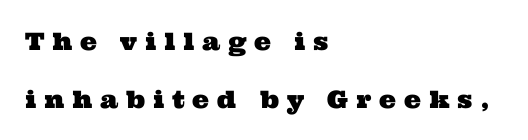
Someone cranked the tracking dial way up on this one. Leading: increased. Check under the words: just untouched page. The typesetter chose a ragged-right arrangement here.
